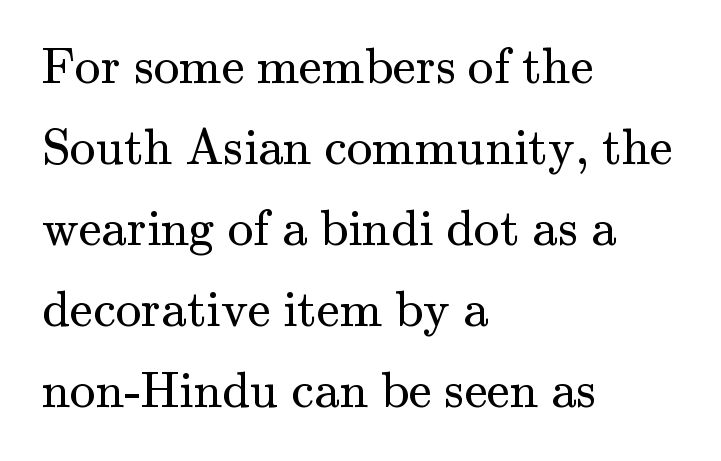
The image shows 51 px regular-weight serif type, upright; set left-aligned, normal line spacing (1.59x), normal letter spacing, not underlined; medium stroke contrast and a small x-height.
